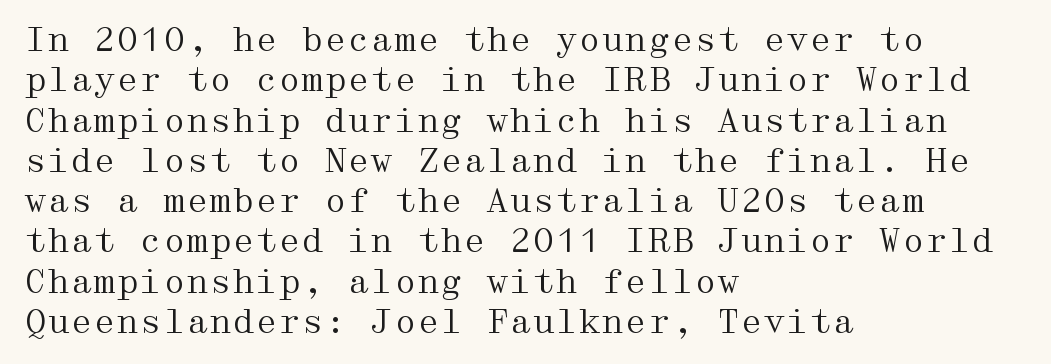
{"serif": "yes", "italic": "no", "bold": "no", "weight": "regular", "width": "wide", "stroke_contrast": "medium", "x_height": "medium", "underline": "no", "align": "left", "line_spacing_ratio": 1.22, "letter_spacing": "normal", "letter_spacing_em": 0.0, "glyph_px": 33}
